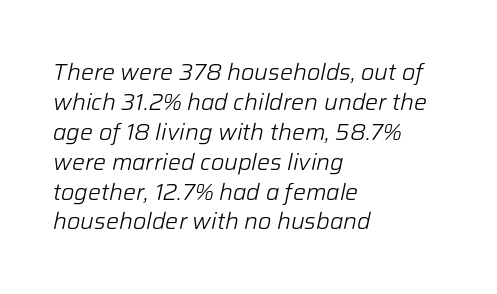
Q: Is the text bold? A: No.
Q: Is the text italic (slanted)? A: Yes, it leans right by about 12 degrees.
Q: Is the text underlined? A: No.
Q: How is the paragraph aligned? A: Left-aligned.
Q: Is the spacing between letters normal or unusually wide? A: Normal.
Q: Is the spacing between lines tight, normal or loose? A: Normal.
